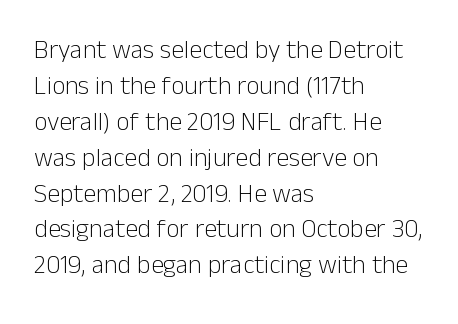
The image shows 26 px text type, upright; set left-aligned, normal line spacing (1.38x), normal letter spacing, not underlined.
